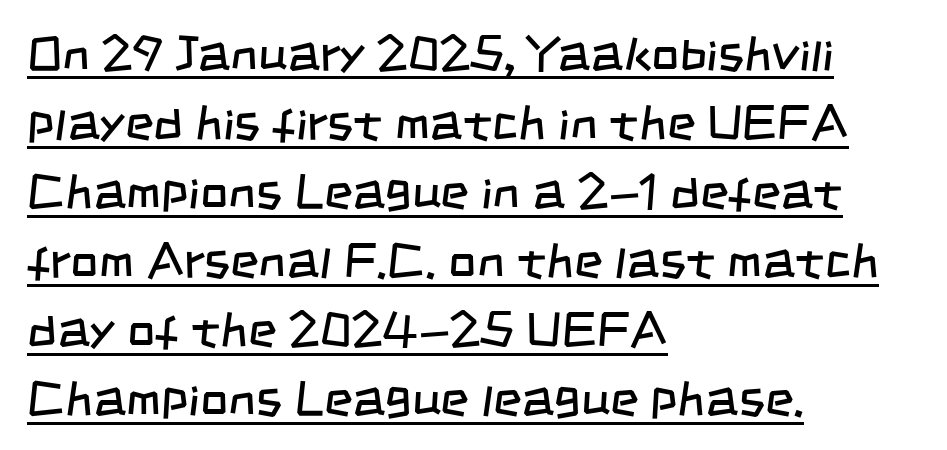
{"serif": "no", "bold": "no", "weight": "regular", "width": "condensed", "stroke_contrast": "low", "x_height": "large", "monospaced": "no", "underline": "yes", "align": "left", "line_spacing": "normal", "line_spacing_ratio": 1.41, "letter_spacing": "normal", "letter_spacing_em": 0.0, "glyph_px": 49}
